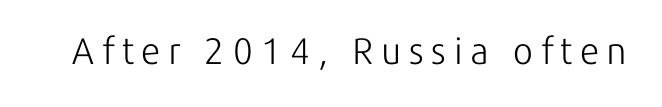
The image shows 37 px light sans-serif type, upright; set unusually wide letter spacing (+0.21 em), not underlined; low stroke contrast and a medium x-height.
